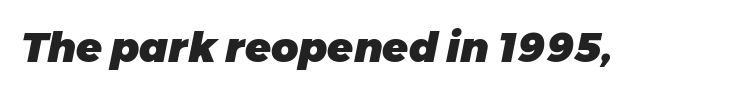
{"italic": "yes", "lean": "right", "slant_degrees": 11, "bold": "yes", "weight": "heavy", "width": "normal", "stroke_contrast": "low", "x_height": "medium", "monospaced": "no", "underline": "no", "letter_spacing": "normal", "letter_spacing_em": 0.0, "glyph_px": 42}
